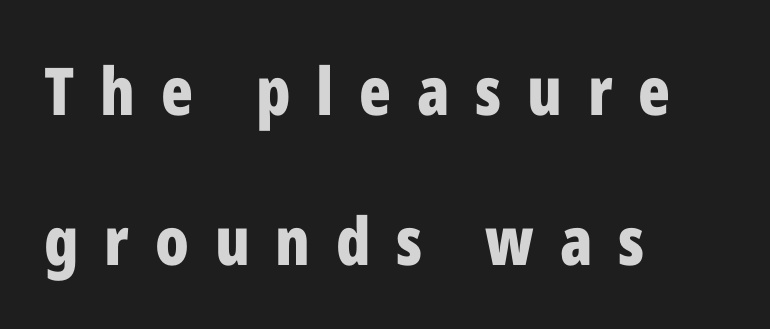
Q: Is the text bold? A: Yes.
Q: Is the text italic (slanted)? A: No, it is upright.
Q: Is the typeface a serif or a sans-serif typeface? A: Sans-serif.
Q: Is the text underlined? A: No.
Q: How is the paragraph aligned? A: Left-aligned.
Q: Is the spacing between letters normal or unusually wide? A: Unusually wide.
Q: Is the spacing between lines tight, normal or loose? A: Loose.
Q: Width (condensed, normal, or wide)? A: Condensed.
Q: Stroke contrast? A: Low.
Q: x-height? A: Medium.
Q: Monospaced? A: No.
